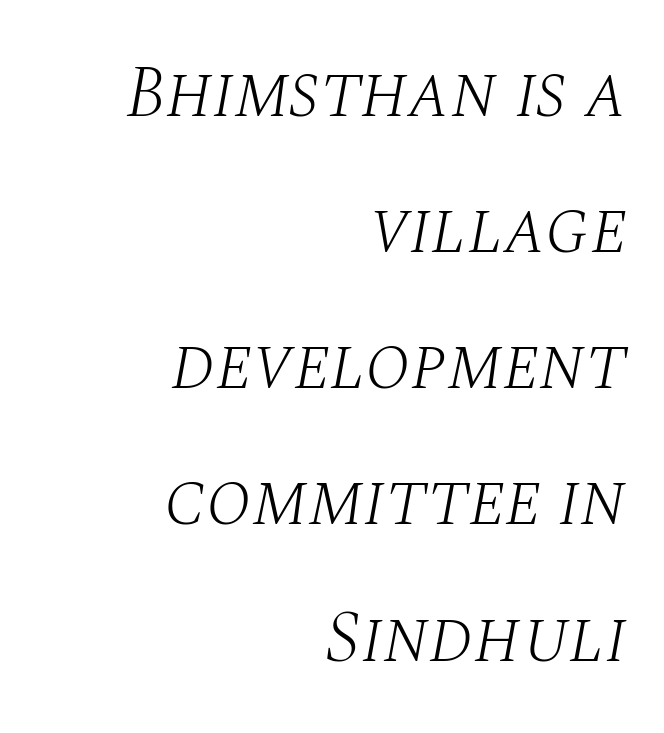
The image shows 74 px light serif type, italic (leaning right); set right-aligned, line spacing 1.84x, normal letter spacing, not underlined; medium stroke contrast and a large x-height.
